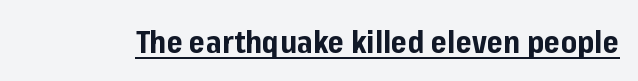
Q: Is the text bold? A: Yes.
Q: Is the text italic (slanted)? A: No, it is upright.
Q: Is the typeface a serif or a sans-serif typeface? A: Sans-serif.
Q: Is the text underlined? A: Yes.
Q: Is the spacing between letters normal or unusually wide? A: Normal.
Q: Width (condensed, normal, or wide)? A: Normal.
Q: Stroke contrast? A: Low.
Q: x-height? A: Medium.
Q: Monospaced? A: No.
